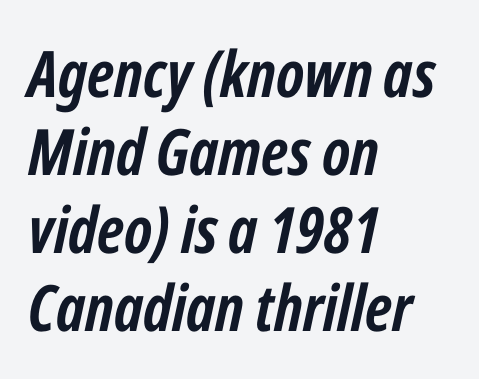
The face used here has a pronounced slope to its letters. The face used here is rendered with its standard letterfit. The letters advance in unequal steps, a hallmark of proportional type. Does the weight exceed regular? Yes, all the way to bold. Each row of text sits above clean, open space. Casual observation: everything's shoved over to the left.
